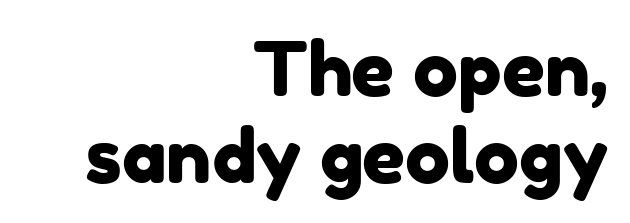
The image shows 75 px sans-serif type; set right-aligned, line spacing 1.16x, normal letter spacing, not underlined; low stroke contrast and a medium x-height.
